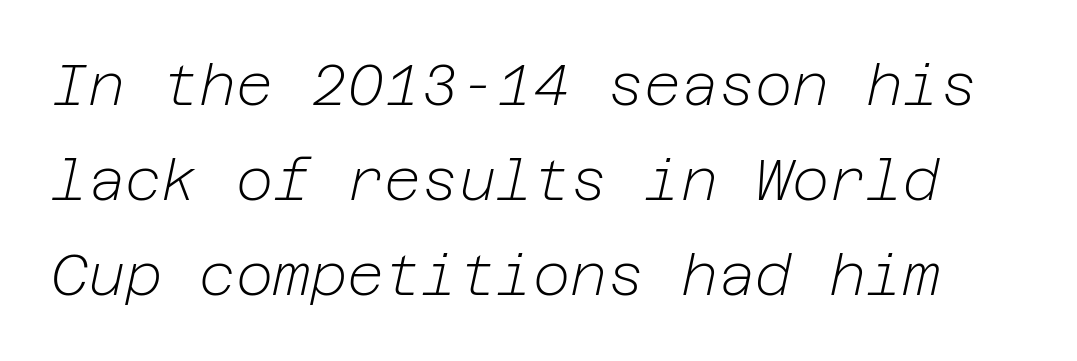
{"italic": "yes", "lean": "right", "slant_degrees": 12, "bold": "no", "weight": "light", "width": "normal", "stroke_contrast": "low", "x_height": "medium", "underline": "no", "line_spacing": "normal", "line_spacing_ratio": 1.67, "letter_spacing": "normal", "letter_spacing_em": 0.0, "glyph_px": 57}
